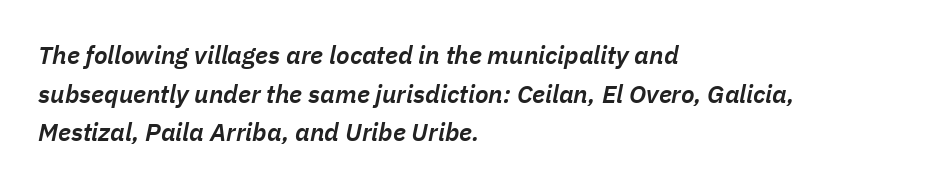
This sample keeps an unexceptional amount of space between lines. Tracking value appears to be zero — textbook default spacing. Compared with an ordinary text face, these strokes are moderately heavier — a semibold. Caption: multi-line text, flush left, ragged right.
